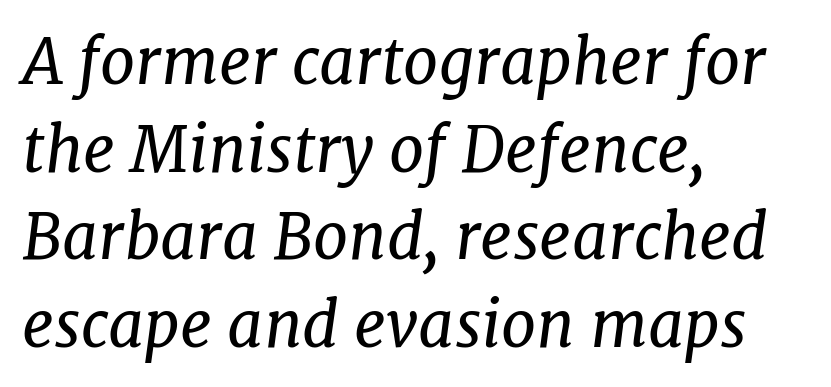
{"serif": "yes", "italic": "yes", "lean": "right", "slant_degrees": 7, "bold": "no", "weight": "regular", "width": "normal", "stroke_contrast": "low", "x_height": "medium", "monospaced": "no", "underline": "no", "align": "left", "line_spacing": "normal", "line_spacing_ratio": 1.39, "letter_spacing": "normal", "letter_spacing_em": 0.0, "glyph_px": 63}
